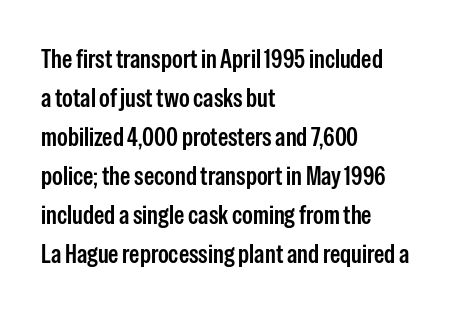
The image shows 26 px text type, upright; set left-aligned, normal line spacing (1.5x), normal letter spacing, not underlined.
